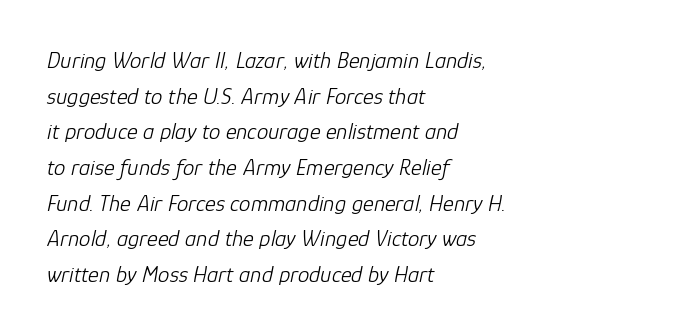
The image shows 23 px text type, italic (leaning right); set left-aligned, normal line spacing (1.55x), normal letter spacing, not underlined.
